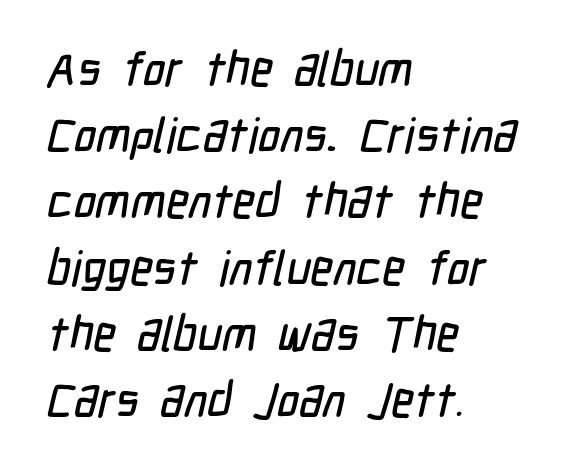
Q: Is the typeface a serif or a sans-serif typeface? A: Sans-serif.
Q: Is the text underlined? A: No.
Q: How is the paragraph aligned? A: Left-aligned.
Q: Is the spacing between letters normal or unusually wide? A: Normal.
Q: Is the spacing between lines tight, normal or loose? A: Normal.
Q: Width (condensed, normal, or wide)? A: Condensed.
Q: Stroke contrast? A: Low.
Q: x-height? A: Medium.
Q: Monospaced? A: No.
